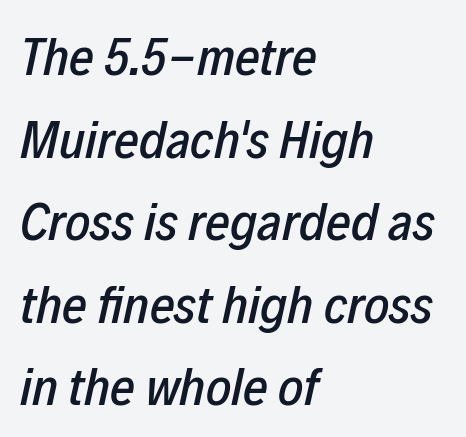
Honestly, there is no underline to notice here at all. Horizontally, the lines are justified to the leading edge only. The block of text has a typical density, with ordinary space between rows. Proportional: the letters do not fall into vertical columns.
